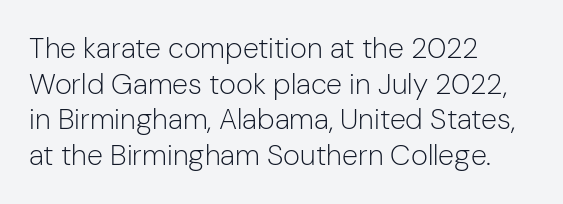
It's the straight-up-and-down kind of type. Lines of text with bare space underneath. Horizontal alignment here is leftward, the default for most running prose. Each letter keeps its own natural width here, so spacing adapts to shape. No feet cap the strokes, marking this as sans-serif type. The typesetting does not lean heavy: it is not bold.
